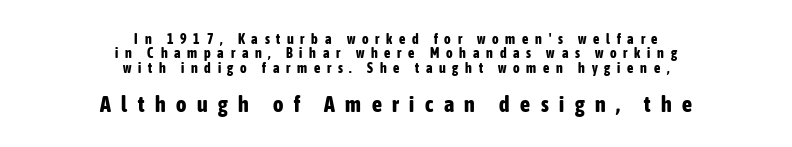
{"italic": "no", "bold": "yes", "underline": "no", "align": "center", "line_spacing": "tight", "line_spacing_ratio": 1.03, "letter_spacing": "wide", "letter_spacing_em": 0.48, "larger_block": "second", "size_ratio": 1.57, "glyph_px": 22}
